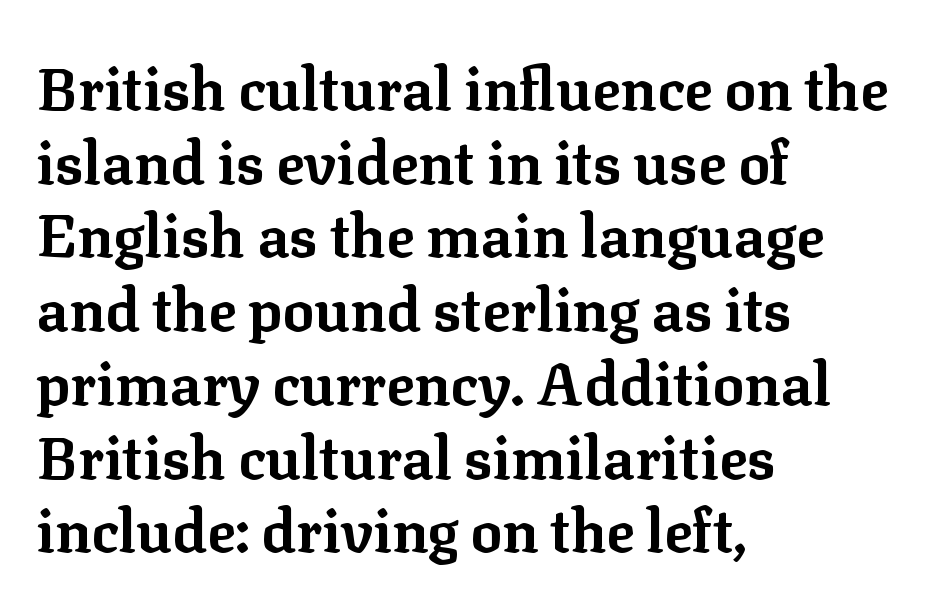
Q: Is the text bold? A: Yes.
Q: Is the text italic (slanted)? A: No, it is upright.
Q: Is the typeface a serif or a sans-serif typeface? A: Serif.
Q: Is the text underlined? A: No.
Q: How is the paragraph aligned? A: Left-aligned.
Q: Is the spacing between letters normal or unusually wide? A: Normal.
Q: Is the spacing between lines tight, normal or loose? A: Normal.
Q: Width (condensed, normal, or wide)? A: Normal.
Q: Stroke contrast? A: Low.
Q: x-height? A: Medium.
Q: Monospaced? A: No.
